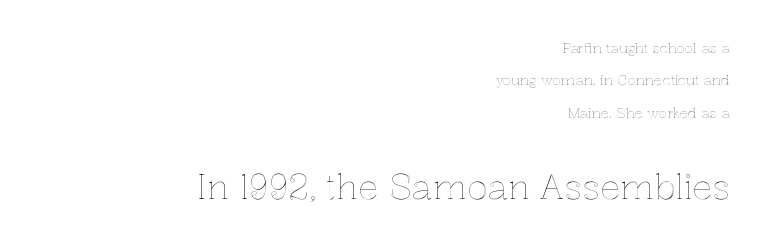
No word sits above an underline. The letters stand upright; this is a roman face. Varying glyph widths throughout — classic text-font behaviour. Reading down the block, your eye finds every line finishing at a fixed right position. Which of the two is more prominent by size? The second, at the bottom. Tracking value appears to be zero — textbook default spacing.
